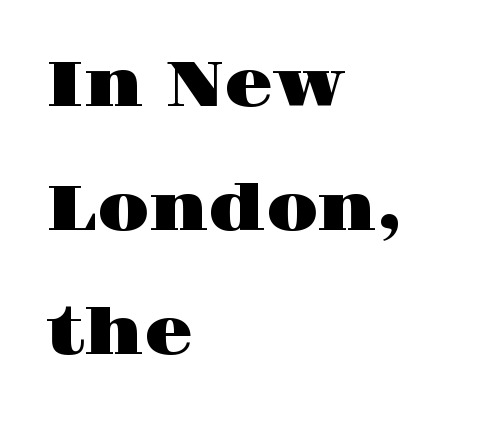
{"serif": "yes", "italic": "no", "width": "wide", "stroke_contrast": "high", "x_height": "large", "monospaced": "no", "underline": "no", "align": "left", "line_spacing": "loose", "line_spacing_ratio": 1.97, "letter_spacing": "normal", "letter_spacing_em": 0.0, "glyph_px": 63}
